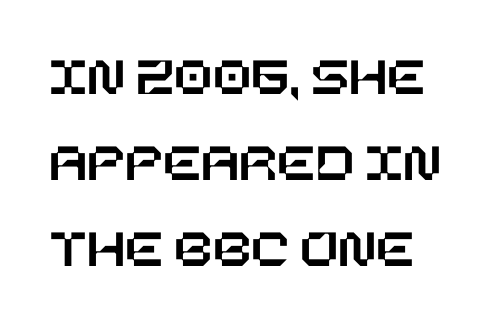
The image shows 56 px text type, upright; set normal line spacing (1.54x), normal letter spacing, not underlined; low stroke contrast and a large x-height.
